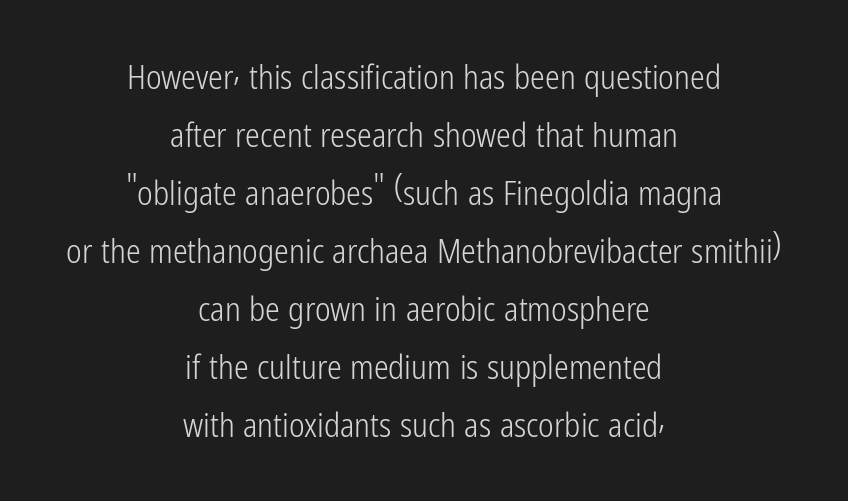
Q: Is the text bold? A: No.
Q: Is the text italic (slanted)? A: No, it is upright.
Q: Is the typeface a serif or a sans-serif typeface? A: Sans-serif.
Q: Is the text underlined? A: No.
Q: How is the paragraph aligned? A: Centered.
Q: Is the spacing between letters normal or unusually wide? A: Normal.
Q: Width (condensed, normal, or wide)? A: Condensed.
Q: Stroke contrast? A: Low.
Q: x-height? A: Medium.
Q: Monospaced? A: No.
